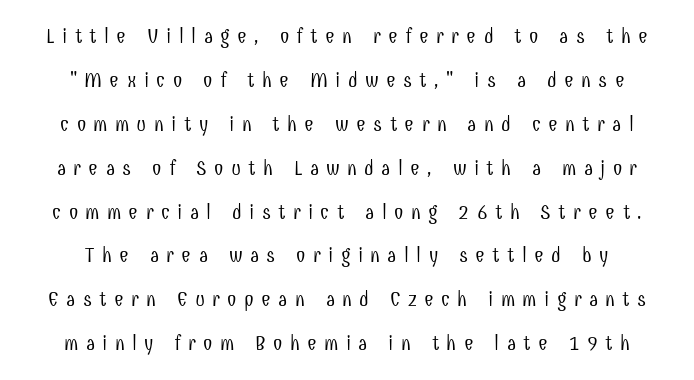
The image shows 21 px text type, upright; set loose line spacing (2.09x), unusually wide letter spacing (+0.35 em), not underlined.
